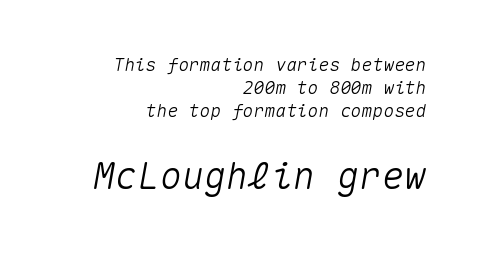
The image shows 37 px text type, italic (leaning right), monospaced; set right-aligned, normal line spacing (1.29x), normal letter spacing, not underlined; the second (bottom) block is 2.06x larger; medium stroke contrast and a medium x-height.
